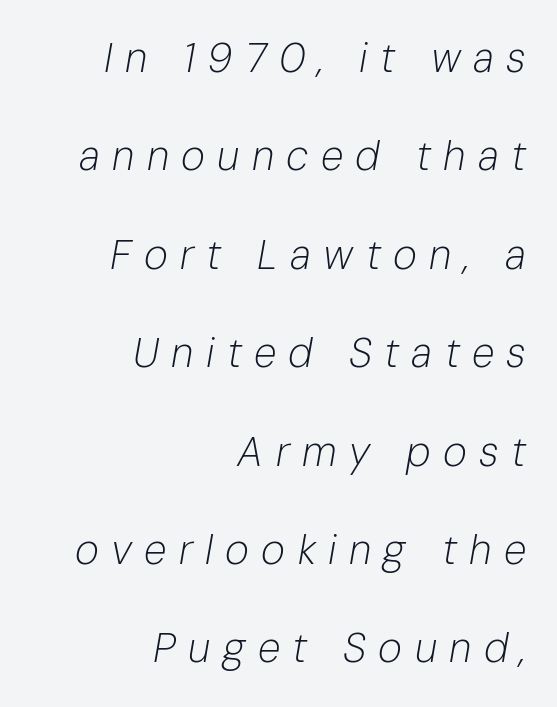
Q: Is the text bold? A: No.
Q: Is the text italic (slanted)? A: Yes, it leans right by about 10 degrees.
Q: Is the text underlined? A: No.
Q: How is the paragraph aligned? A: Right-aligned.
Q: Is the spacing between letters normal or unusually wide? A: Unusually wide.
Q: Is the spacing between lines tight, normal or loose? A: Loose.
Q: Width (condensed, normal, or wide)? A: Normal.
Q: Stroke contrast? A: Low.
Q: x-height? A: Medium.
Q: Monospaced? A: No.
